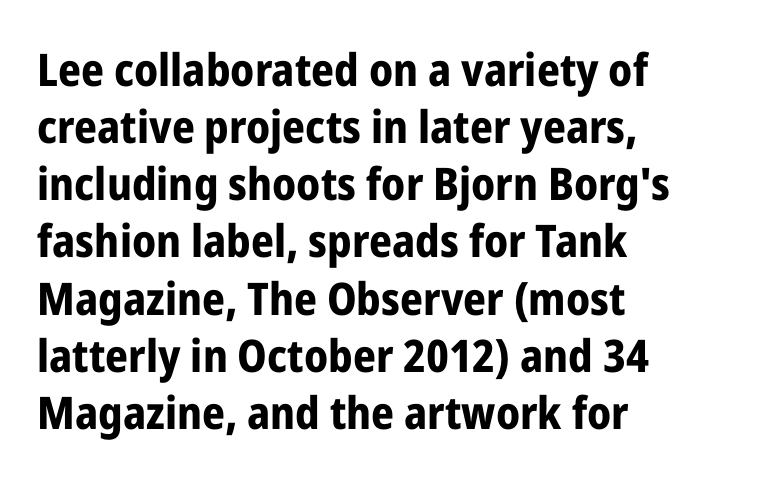
{"serif": "no", "italic": "no", "bold": "yes", "weight": "bold", "width": "condensed", "stroke_contrast": "low", "x_height": "medium", "monospaced": "no", "underline": "no", "align": "left", "line_spacing": "normal", "line_spacing_ratio": 1.27, "letter_spacing": "normal", "letter_spacing_em": 0.0, "glyph_px": 45}
